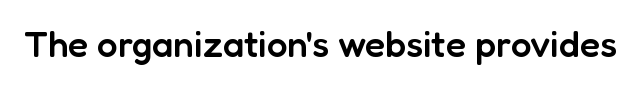
The image shows 37 px semibold sans-serif type, upright; set normal letter spacing, not underlined; low stroke contrast and a medium x-height.
